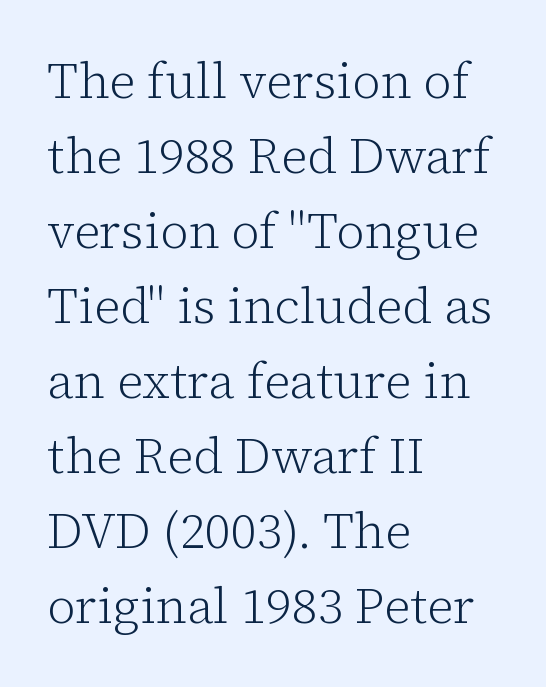
The image shows 49 px light serif type, upright; set left-aligned, normal line spacing (1.53x), normal letter spacing, not underlined; low stroke contrast and a medium x-height.
